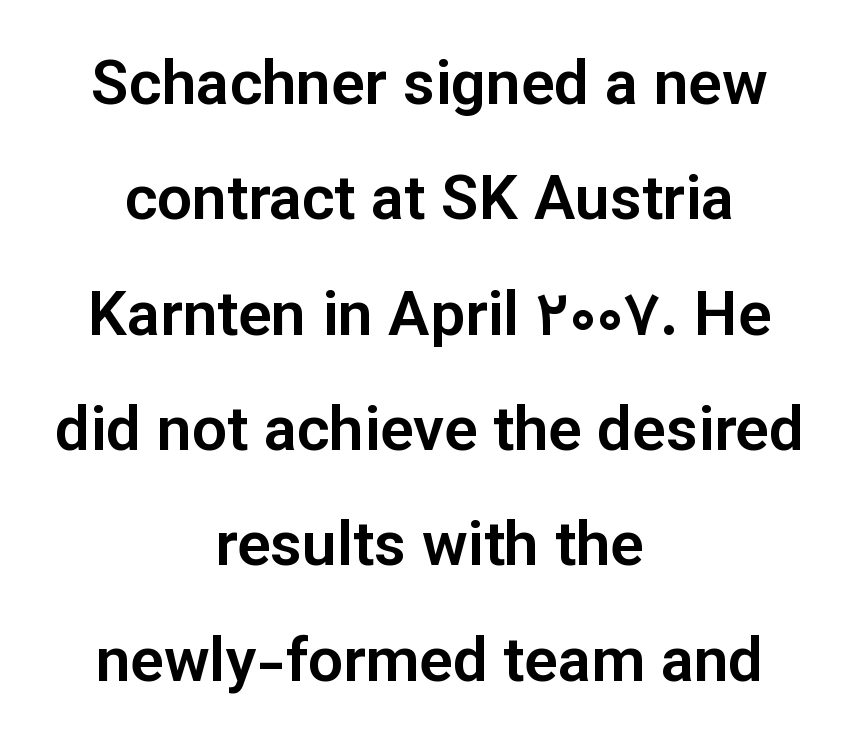
The image shows 62 px sans-serif type, upright; set centered, line spacing 1.86x, normal letter spacing, not underlined; low stroke contrast and a medium x-height.
